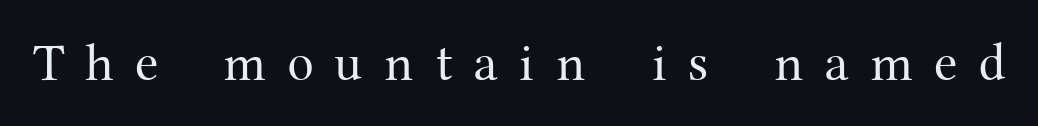
Italic: no, the glyphs are upright roman. Font category for this specimen: serif. Each letter keeps its own natural width here, so spacing adapts to shape. Unmarked baselines from the first word to the last. A typesetter would call this heavily tracked-out type. The font is comparable to plain body text, perhaps lighter.
